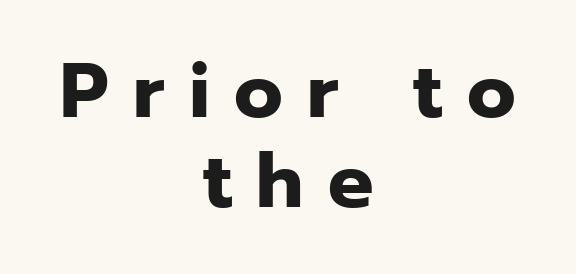
{"serif": "no", "italic": "no", "bold": "yes", "weight": "heavy", "width": "normal", "stroke_contrast": "low", "x_height": "medium", "monospaced": "no", "underline": "no", "align": "center", "line_spacing_ratio": 1.18, "letter_spacing": "wide", "letter_spacing_em": 0.32, "glyph_px": 76}
